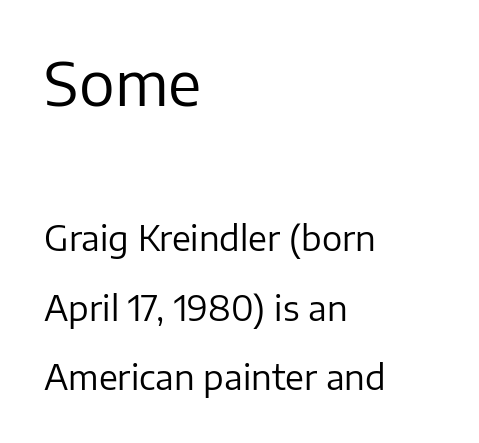
Q: Is the text bold? A: No.
Q: Is the text italic (slanted)? A: No, it is upright.
Q: Is the typeface a serif or a sans-serif typeface? A: Sans-serif.
Q: Is the text underlined? A: No.
Q: How is the paragraph aligned? A: Left-aligned.
Q: Is the spacing between letters normal or unusually wide? A: Normal.
Q: Is the spacing between lines tight, normal or loose? A: Loose.
Q: Which block of text is set in a larger size, the first (top) or the second (bottom)? A: The first (top) one.
Q: Width (condensed, normal, or wide)? A: Normal.
Q: Stroke contrast? A: Low.
Q: x-height? A: Medium.
Q: Monospaced? A: No.
